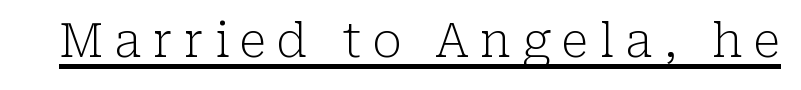
The image shows 48 px light serif type, upright; set unusually wide letter spacing (+0.23 em), underlined; low stroke contrast and a medium x-height.
